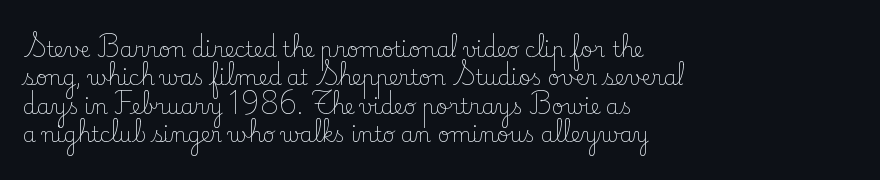
Q: Is the text bold? A: No.
Q: Is the text italic (slanted)? A: No, it is upright.
Q: Is the text underlined? A: No.
Q: How is the paragraph aligned? A: Left-aligned.
Q: Is the spacing between letters normal or unusually wide? A: Normal.
Q: Is the spacing between lines tight, normal or loose? A: Normal.
